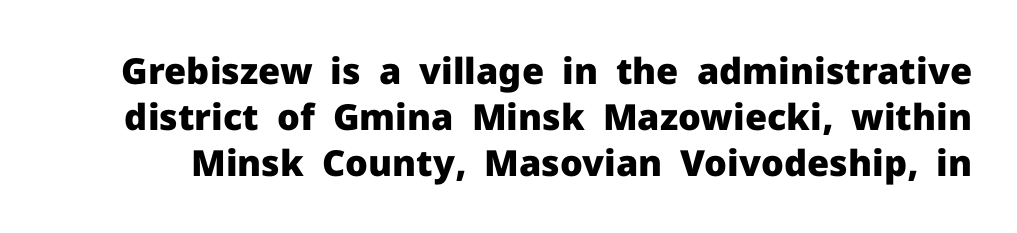
{"serif": "no", "italic": "no", "bold": "yes", "weight": "heavy", "width": "normal", "stroke_contrast": "low", "x_height": "medium", "monospaced": "no", "underline": "no", "line_spacing": "normal", "line_spacing_ratio": 1.28, "letter_spacing": "normal", "letter_spacing_em": 0.0, "glyph_px": 36}
